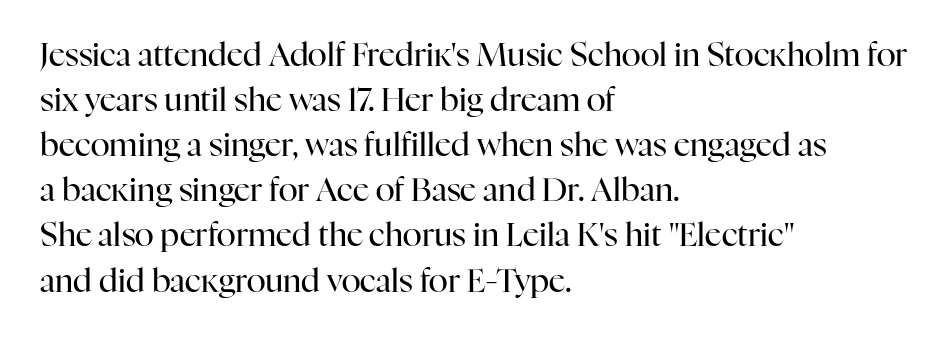
Q: Is the text bold? A: No.
Q: Is the text italic (slanted)? A: No, it is upright.
Q: Is the typeface a serif or a sans-serif typeface? A: Serif.
Q: Is the text underlined? A: No.
Q: How is the paragraph aligned? A: Left-aligned.
Q: Is the spacing between letters normal or unusually wide? A: Normal.
Q: Is the spacing between lines tight, normal or loose? A: Normal.
Q: Width (condensed, normal, or wide)? A: Normal.
Q: Stroke contrast? A: High.
Q: x-height? A: Medium.
Q: Monospaced? A: No.
